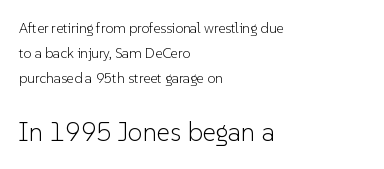
Q: Is the text bold? A: No.
Q: Is the text italic (slanted)? A: No, it is upright.
Q: Is the text underlined? A: No.
Q: How is the paragraph aligned? A: Left-aligned.
Q: Is the spacing between letters normal or unusually wide? A: Normal.
Q: Which block of text is set in a larger size, the first (top) or the second (bottom)? A: The second (bottom) one.
